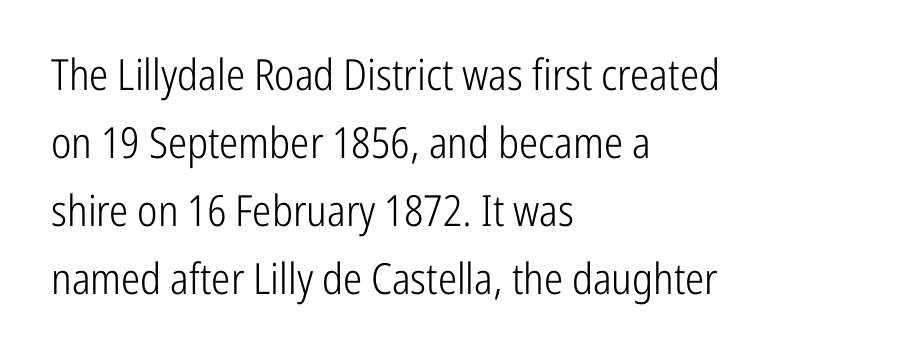
{"serif": "no", "italic": "no", "bold": "no", "weight": "light", "width": "condensed", "stroke_contrast": "low", "x_height": "medium", "monospaced": "no", "underline": "no", "align": "left", "line_spacing": "normal", "line_spacing_ratio": 1.58, "letter_spacing": "normal", "letter_spacing_em": 0.0, "glyph_px": 43}
